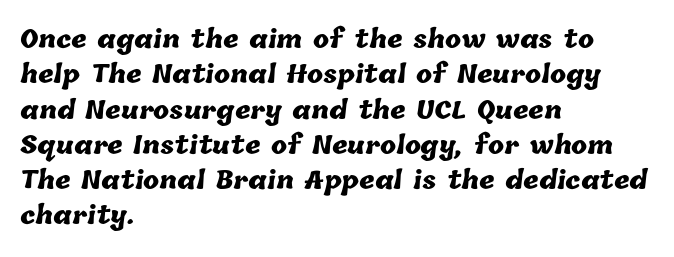
{"bold": "yes", "underline": "no", "align": "left", "line_spacing": "normal", "line_spacing_ratio": 1.47, "letter_spacing": "normal", "letter_spacing_em": 0.0, "glyph_px": 24}
